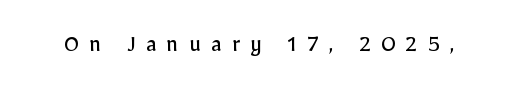
{"italic": "no", "bold": "no", "underline": "no", "letter_spacing": "wide", "letter_spacing_em": 0.39, "glyph_px": 25}
